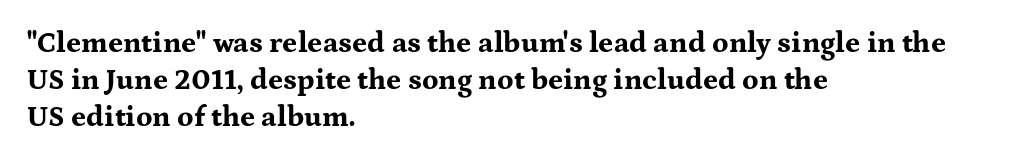
{"serif": "yes", "italic": "no", "bold": "yes", "weight": "bold", "width": "wide", "stroke_contrast": "medium", "x_height": "medium", "monospaced": "no", "underline": "no", "align": "left", "line_spacing": "normal", "line_spacing_ratio": 1.27, "letter_spacing": "normal", "letter_spacing_em": 0.0, "glyph_px": 29}
